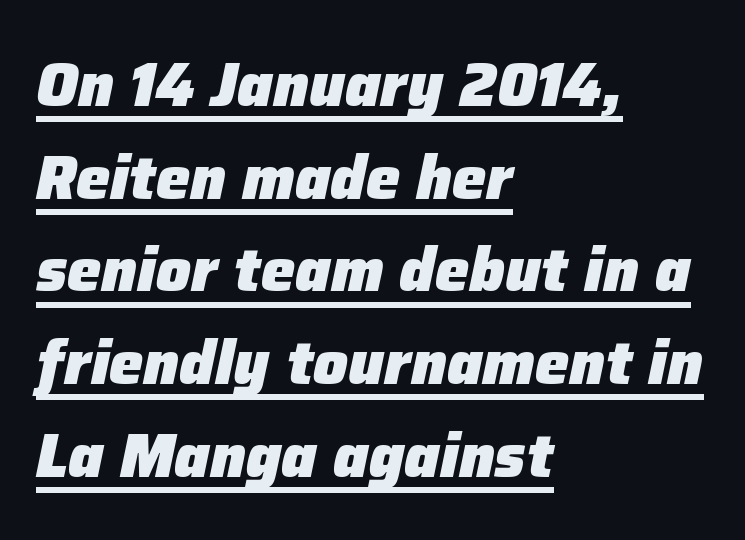
The passage shown is underscored from start to finish. In terms of leading, this rendering sits right in the middle. This sample has the flowing, uneven cadence of proportional lettering. Left-aligned paragraph, ragged on the right. Each word holds together tightly as a unit, with standard inter-letter gaps.
